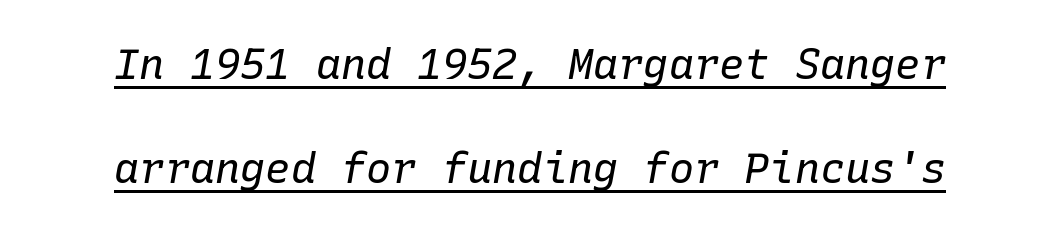
A light-to-regular cut is what we see here. Emphasis-style slanted type is in use. Has an underline been added? It has. Visually the block forms a symmetrical silhouette, jagged on both flanks. Interline gaps are noticeably wide in this sample. The face used here is monospaced, like something from a code editor.
